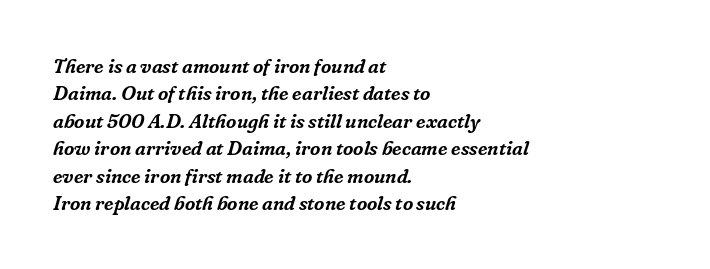
{"italic": "yes", "lean": "right", "slant_degrees": 16, "underline": "no", "align": "left", "line_spacing": "normal", "line_spacing_ratio": 1.37, "letter_spacing": "normal", "letter_spacing_em": 0.0, "glyph_px": 20}
